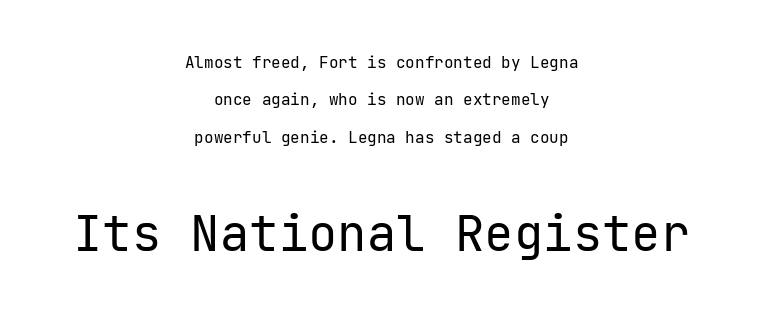
The rendering keeps characters at their native spacing. The gap between lines stays unmarked. Spacing verdict: monospaced, one width for all characters. Compared with a typical body face, this is equally light or lighter still. Are there feet on the stems? There aren't — it's a sans.
